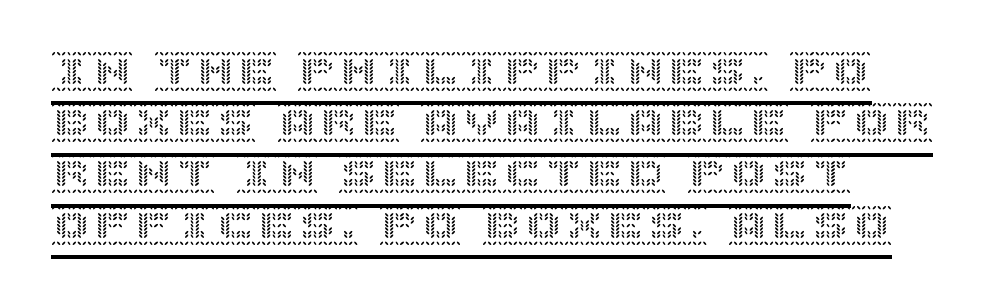
Q: Is the text italic (slanted)? A: No, it is upright.
Q: Is the text underlined? A: Yes.
Q: How is the paragraph aligned? A: Left-aligned.
Q: Is the spacing between letters normal or unusually wide? A: Normal.
Q: Is the spacing between lines tight, normal or loose? A: Normal.
Q: Width (condensed, normal, or wide)? A: Normal.
Q: x-height? A: Large.
